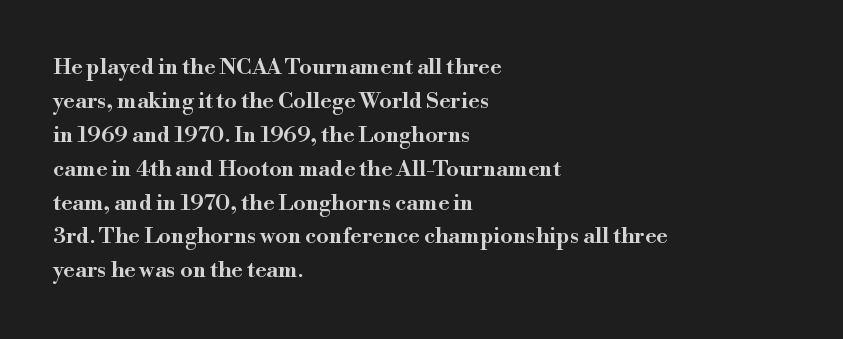
{"italic": "no", "underline": "no", "align": "left", "line_spacing": "normal", "line_spacing_ratio": 1.54, "letter_spacing": "normal", "letter_spacing_em": 0.0, "glyph_px": 22}
